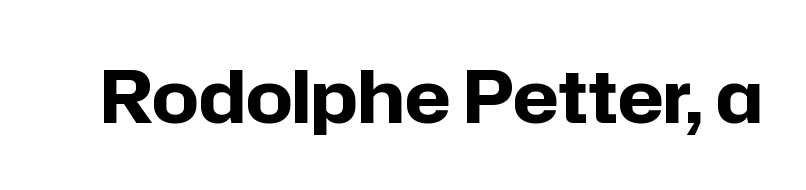
{"serif": "no", "italic": "no", "bold": "yes", "weight": "bold", "width": "normal", "stroke_contrast": "low", "x_height": "medium", "monospaced": "no", "underline": "no", "letter_spacing": "normal", "letter_spacing_em": 0.0, "glyph_px": 73}
